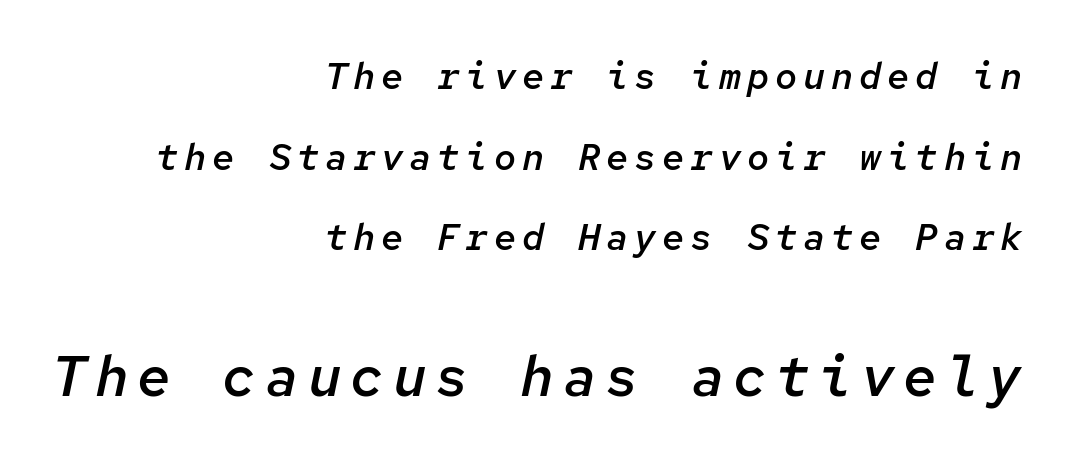
Q: Is the text bold? A: Semi-bold.
Q: Is the text italic (slanted)? A: Yes, it leans right by about 12 degrees.
Q: Is the text underlined? A: No.
Q: How is the paragraph aligned? A: Right-aligned.
Q: Is the spacing between lines tight, normal or loose? A: Loose.
Q: Which block of text is set in a larger size, the first (top) or the second (bottom)? A: The second (bottom) one.
Q: Width (condensed, normal, or wide)? A: Normal.
Q: Stroke contrast? A: Low.
Q: x-height? A: Medium.
Q: Monospaced? A: Yes.
